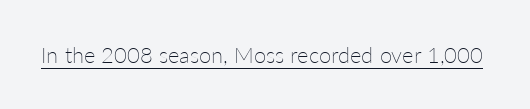
The image shows 22 px text type, upright; set normal letter spacing, underlined.
